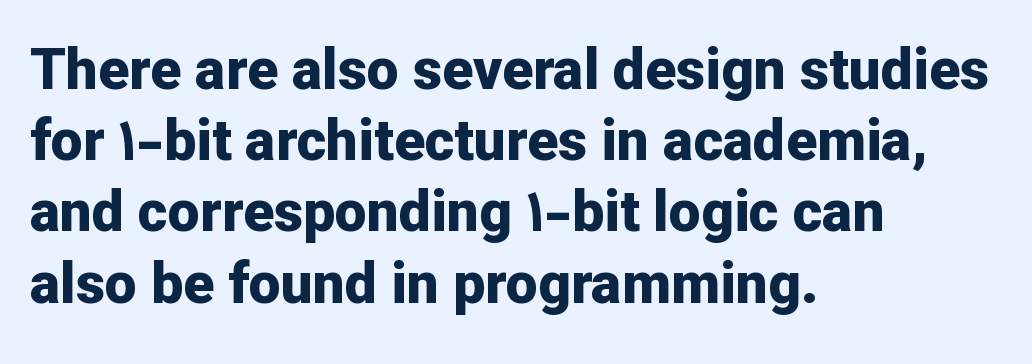
{"serif": "no", "italic": "no", "bold": "yes", "weight": "bold", "width": "normal", "stroke_contrast": "low", "x_height": "medium", "monospaced": "no", "underline": "no", "align": "left", "line_spacing": "normal", "line_spacing_ratio": 1.25, "letter_spacing": "normal", "letter_spacing_em": 0.0, "glyph_px": 57}
